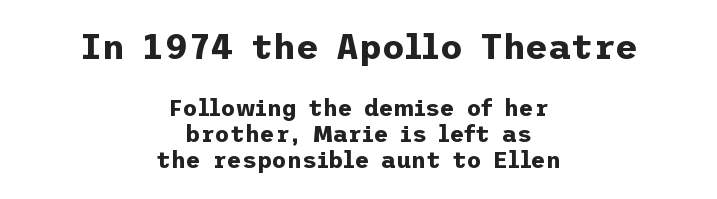
The image shows 35 px bold sans-serif type, upright; set centered, tight line spacing (1.13x), normal letter spacing, not underlined; the first (top) block is 1.52x larger; low stroke contrast and a medium x-height.
